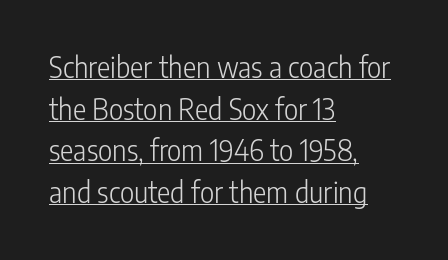
The image shows 28 px light, condensed sans-serif type, upright; set left-aligned, normal line spacing (1.49x), normal letter spacing, underlined; low stroke contrast and a medium x-height.
